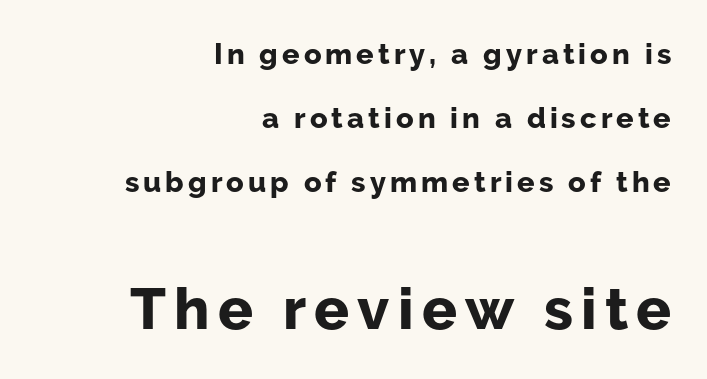
{"serif": "no", "italic": "no", "bold": "yes", "weight": "bold", "width": "normal", "stroke_contrast": "low", "x_height": "medium", "monospaced": "no", "underline": "no", "align": "right", "line_spacing": "loose", "line_spacing_ratio": 2.2, "larger_block": "second", "size_ratio": 2.0, "glyph_px": 58}
